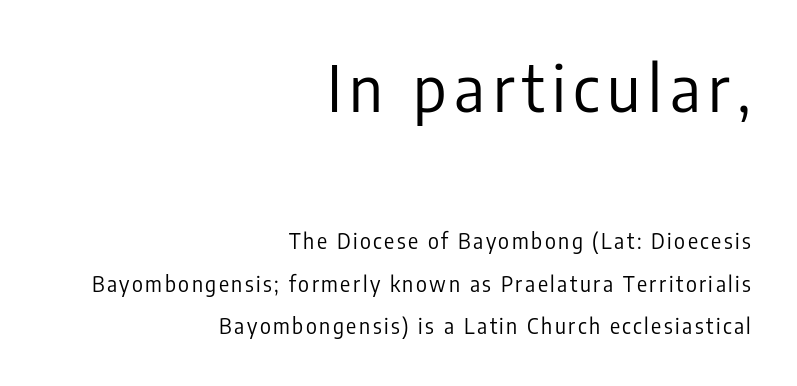
The image shows 64 px regular-weight, condensed sans-serif type, upright; set right-aligned, loose line spacing (2.03x), not underlined; the first (top) block is 3.05x larger; low stroke contrast and a medium x-height.
